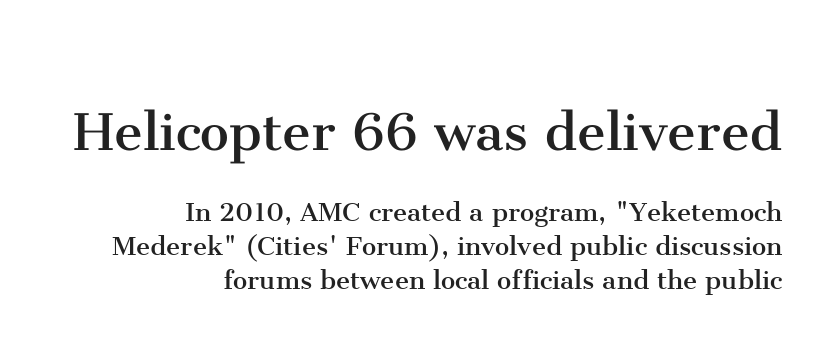
{"serif": "yes", "italic": "no", "bold": "no", "weight": "regular", "width": "normal", "stroke_contrast": "medium", "x_height": "medium", "monospaced": "no", "underline": "no", "align": "right", "line_spacing": "tight", "line_spacing_ratio": 1.06, "letter_spacing": "normal", "letter_spacing_em": 0.0, "larger_block": "first", "size_ratio": 2.03, "glyph_px": 65}
